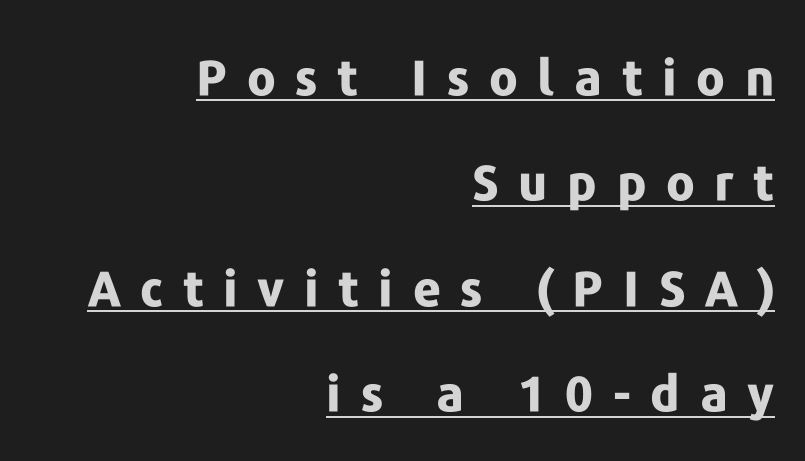
The image shows 49 px bold sans-serif type, upright; set right-aligned, loose line spacing (2.15x), unusually wide letter spacing (+0.4 em), underlined; low stroke contrast and a medium x-height.
